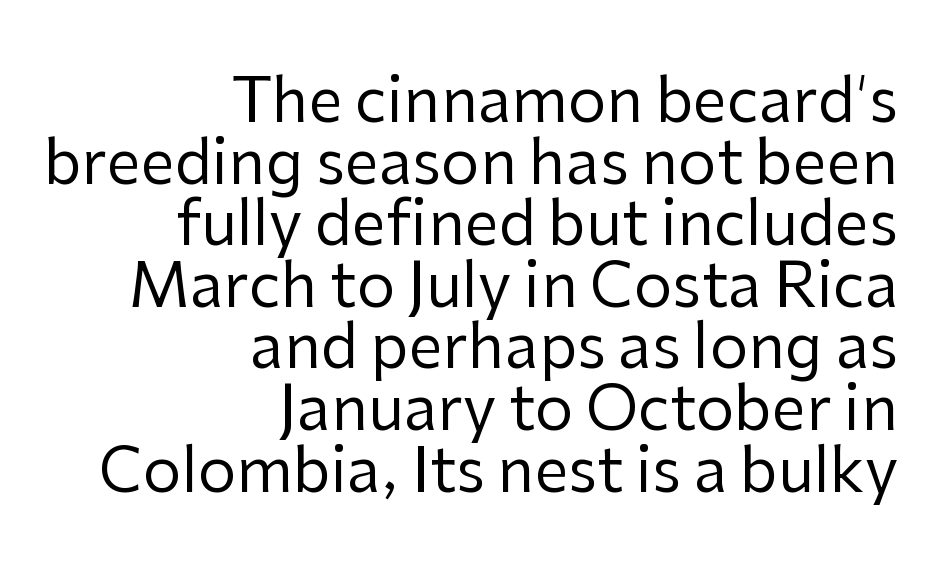
{"serif": "no", "italic": "no", "bold": "no", "weight": "regular", "width": "normal", "stroke_contrast": "low", "x_height": "medium", "monospaced": "no", "underline": "no", "align": "right", "line_spacing": "tight", "line_spacing_ratio": 1.01, "letter_spacing": "normal", "letter_spacing_em": 0.0, "glyph_px": 61}
